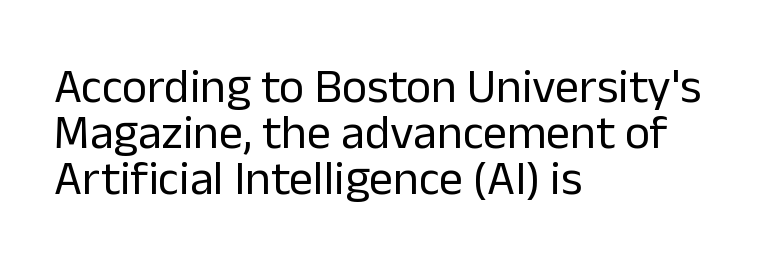
The image shows 48 px regular-weight sans-serif type, upright; set left-aligned, tight line spacing (0.96x), normal letter spacing, not underlined; low stroke contrast and a medium x-height.
